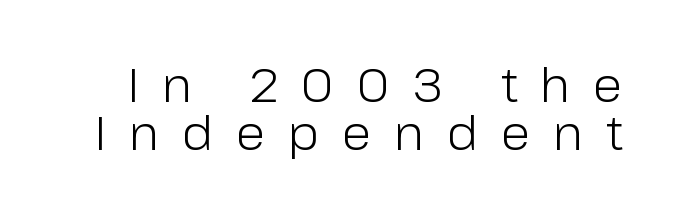
Q: Is the text bold? A: No.
Q: Is the text italic (slanted)? A: No, it is upright.
Q: Is the typeface a serif or a sans-serif typeface? A: Sans-serif.
Q: Is the text underlined? A: No.
Q: Is the spacing between letters normal or unusually wide? A: Unusually wide.
Q: Is the spacing between lines tight, normal or loose? A: Tight.
Q: Width (condensed, normal, or wide)? A: Normal.
Q: Stroke contrast? A: Low.
Q: x-height? A: Medium.
Q: Monospaced? A: No.
